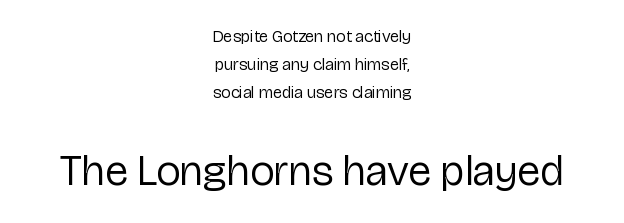
Q: Is the text bold? A: No.
Q: Is the text italic (slanted)? A: No, it is upright.
Q: Is the typeface a serif or a sans-serif typeface? A: Sans-serif.
Q: Is the text underlined? A: No.
Q: How is the paragraph aligned? A: Centered.
Q: Is the spacing between letters normal or unusually wide? A: Normal.
Q: Is the spacing between lines tight, normal or loose? A: Normal.
Q: Which block of text is set in a larger size, the first (top) or the second (bottom)? A: The second (bottom) one.
Q: Width (condensed, normal, or wide)? A: Normal.
Q: Stroke contrast? A: Low.
Q: x-height? A: Medium.
Q: Monospaced? A: No.
